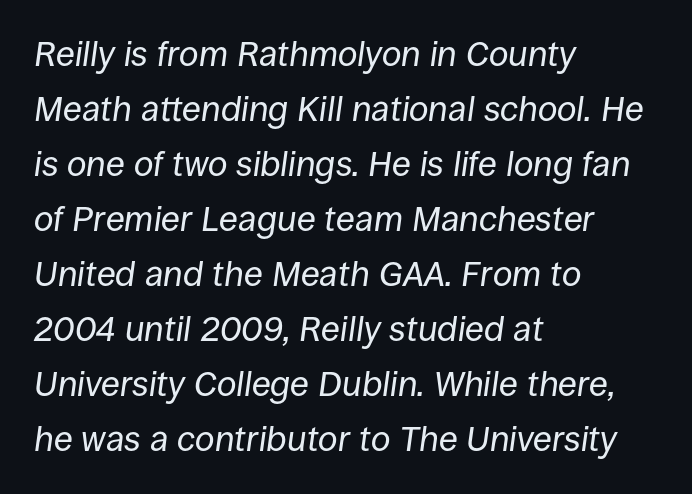
The image shows 35 px regular-weight type, italic (leaning right); set left-aligned, normal line spacing (1.57x), normal letter spacing, not underlined; low stroke contrast and a large x-height.
